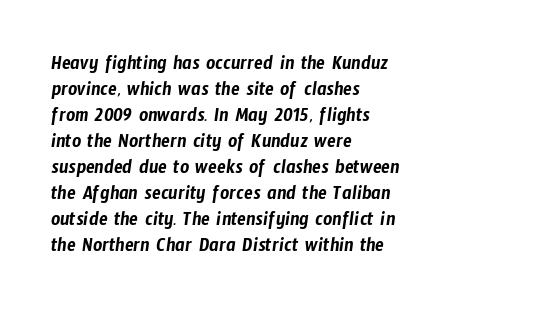
Q: Is the text underlined? A: No.
Q: How is the paragraph aligned? A: Left-aligned.
Q: Is the spacing between letters normal or unusually wide? A: Normal.
Q: Is the spacing between lines tight, normal or loose? A: Normal.
